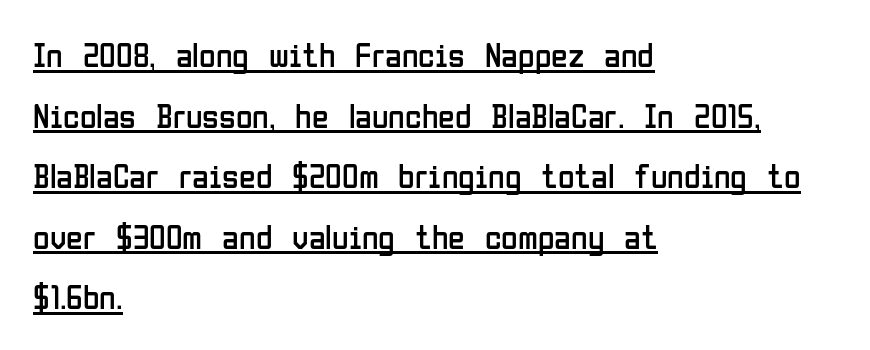
Q: Is the text bold? A: No.
Q: Is the text italic (slanted)? A: No, it is upright.
Q: Is the typeface a serif or a sans-serif typeface? A: Sans-serif.
Q: Is the text underlined? A: Yes.
Q: How is the paragraph aligned? A: Left-aligned.
Q: Is the spacing between letters normal or unusually wide? A: Normal.
Q: Width (condensed, normal, or wide)? A: Condensed.
Q: Stroke contrast? A: Low.
Q: x-height? A: Medium.
Q: Monospaced? A: No.
